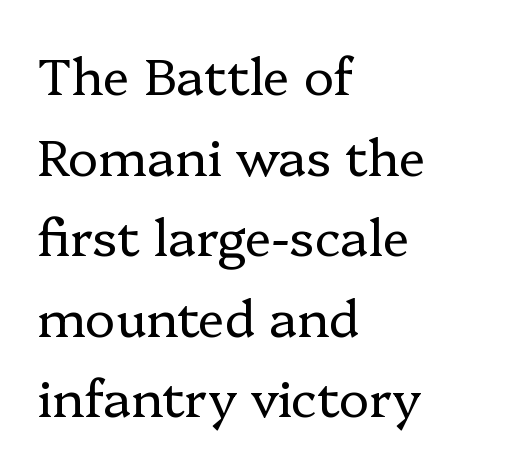
{"serif": "yes", "italic": "no", "bold": "no", "weight": "regular", "width": "normal", "stroke_contrast": "low", "x_height": "medium", "monospaced": "no", "underline": "no", "align": "left", "line_spacing": "normal", "line_spacing_ratio": 1.58, "letter_spacing": "normal", "letter_spacing_em": 0.0, "glyph_px": 51}
